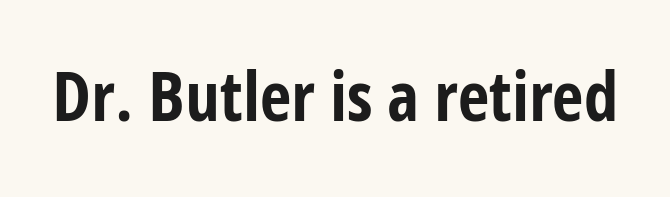
Students, this is bold: see how much ink each stroke carries. Style check: upright. Nobody drew a line under any word here. Serifs: no, the terminals of the letterforms are clean. These lines keep a tight, regular rhythm from letter to letter. A typesetter would call this proportional, since set widths differ per character.
